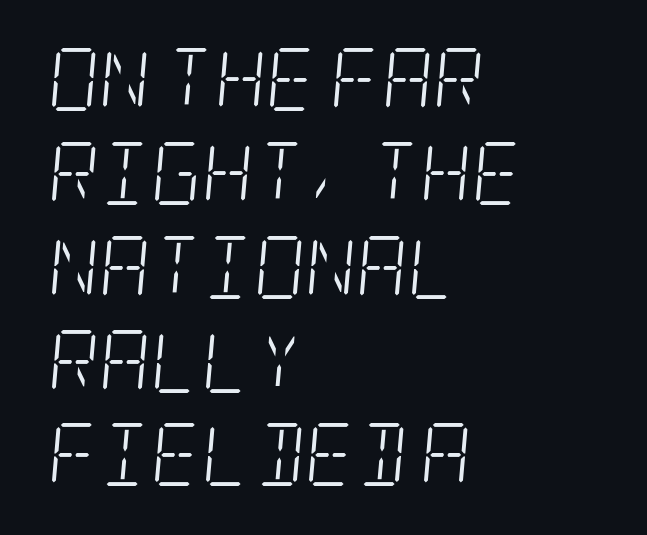
The image shows 63 px light, condensed serif type, italic (leaning right); set left-aligned, normal line spacing (1.49x), normal letter spacing, not underlined; low stroke contrast and a large x-height.
